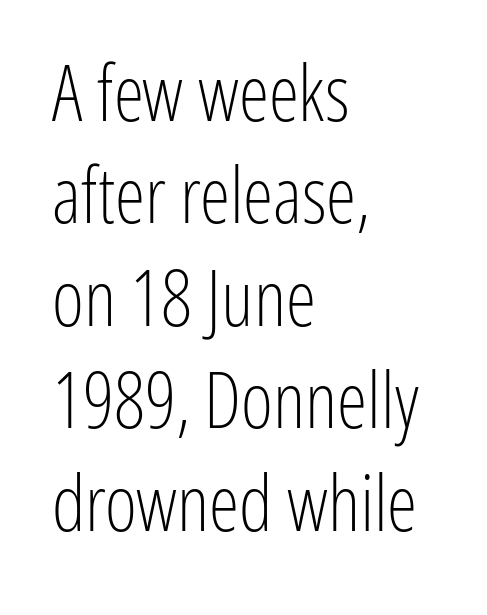
{"serif": "no", "italic": "no", "bold": "no", "weight": "light", "width": "condensed", "stroke_contrast": "low", "x_height": "medium", "monospaced": "no", "underline": "no", "align": "left", "line_spacing": "normal", "line_spacing_ratio": 1.33, "letter_spacing": "normal", "letter_spacing_em": 0.0, "glyph_px": 77}
